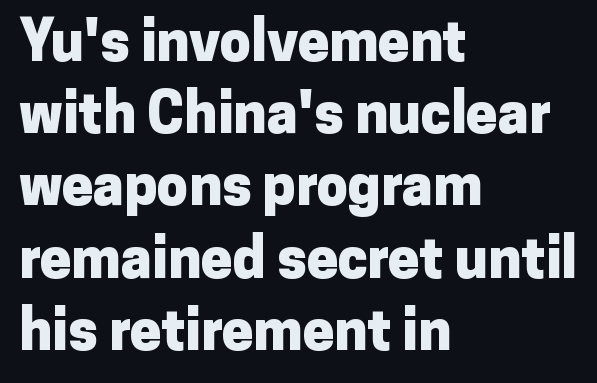
Q: Is the text bold? A: Yes.
Q: Is the text italic (slanted)? A: No, it is upright.
Q: Is the typeface a serif or a sans-serif typeface? A: Sans-serif.
Q: Is the text underlined? A: No.
Q: How is the paragraph aligned? A: Left-aligned.
Q: Is the spacing between letters normal or unusually wide? A: Normal.
Q: Is the spacing between lines tight, normal or loose? A: Normal.
Q: Width (condensed, normal, or wide)? A: Normal.
Q: Stroke contrast? A: Low.
Q: x-height? A: Medium.
Q: Monospaced? A: No.
